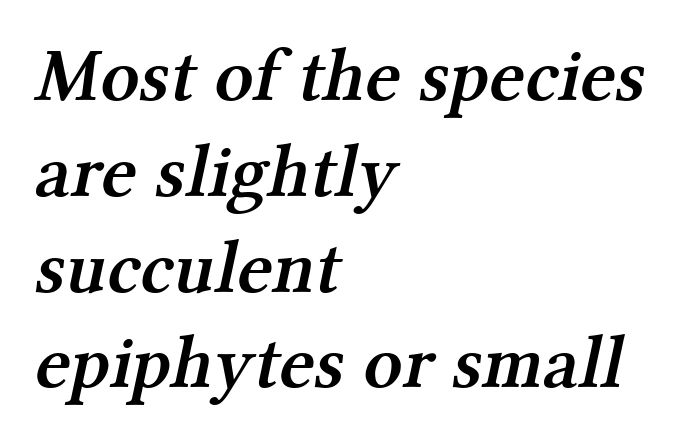
Classification — serif. This is moderately heavy type, rendered in semibold. Does the copy run flush right? No — it runs flush left. The space directly below the letters is spotless.
